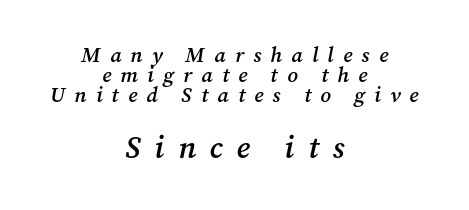
The image shows 31 px semibold serif type, italic (leaning right); set centered, tight line spacing (0.96x), unusually wide letter spacing (+0.44 em), not underlined; the second (bottom) block is 1.48x larger; medium stroke contrast and a medium x-height.
